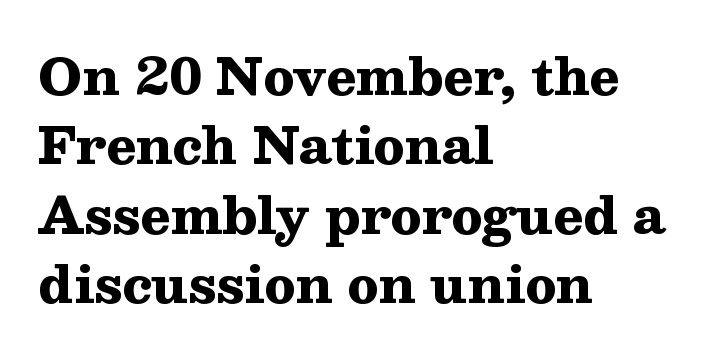
The image shows 50 px heavy, wide serif type, upright; set left-aligned, normal line spacing (1.39x), normal letter spacing, not underlined; medium stroke contrast and a medium x-height.
